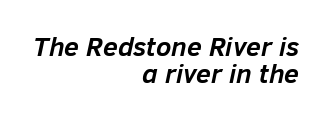
Q: Is the text bold? A: Yes.
Q: Is the text italic (slanted)? A: Yes, it leans right by about 12 degrees.
Q: Is the text underlined? A: No.
Q: How is the paragraph aligned? A: Right-aligned.
Q: Is the spacing between letters normal or unusually wide? A: Normal.
Q: Is the spacing between lines tight, normal or loose? A: Tight.
